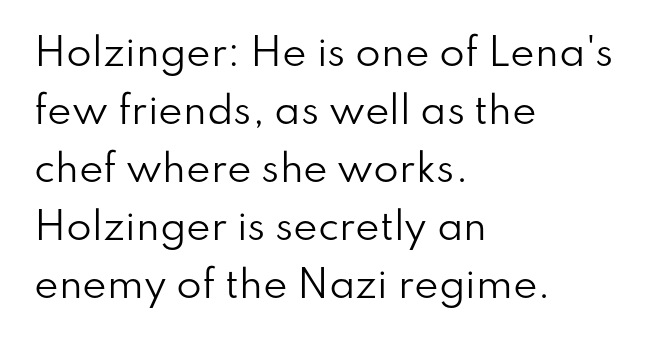
The image shows 37 px regular-weight sans-serif type, upright; set left-aligned, normal line spacing (1.57x), normal letter spacing, not underlined; low stroke contrast and a small x-height.
